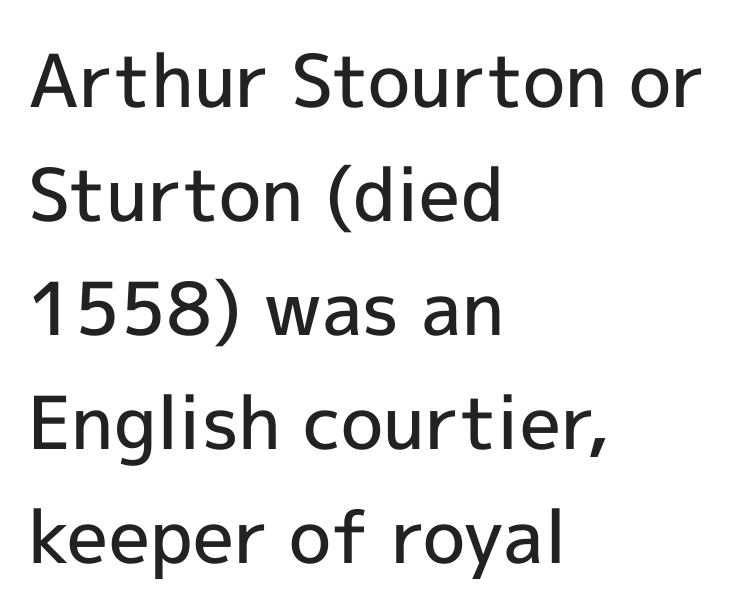
The image shows 73 px semibold sans-serif type, upright; set left-aligned, normal line spacing (1.56x), normal letter spacing, not underlined; a medium x-height.
